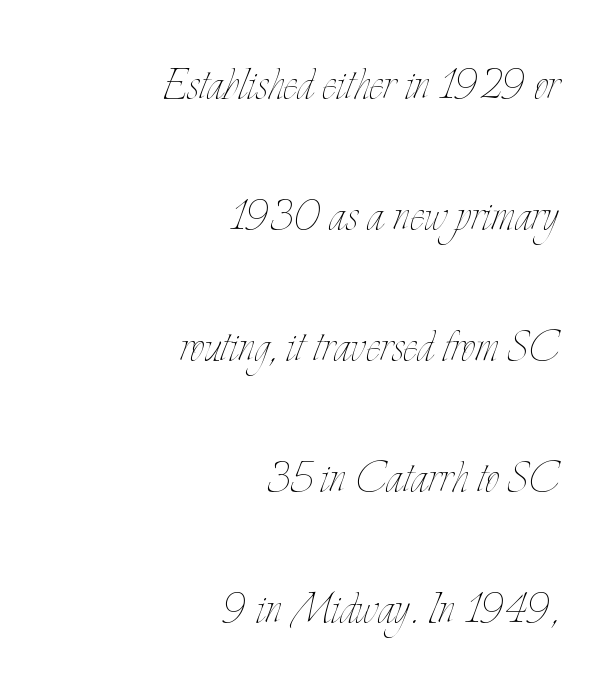
Does the copy run flush right? Yes — the right margin is perfectly even. Students, observe: this is what heavily led, spacious text looks like. A light-to-regular cut is what we see here.
